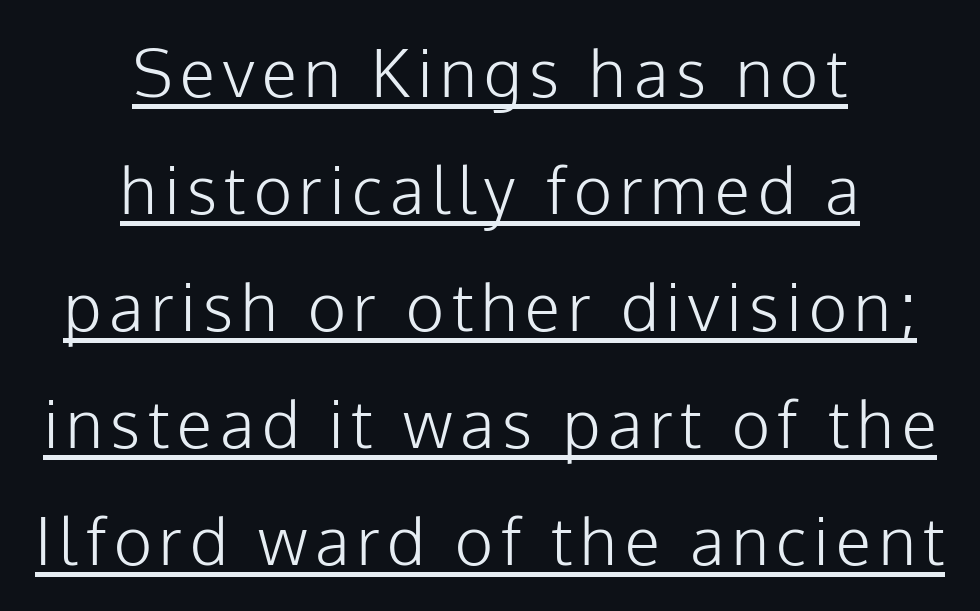
The image shows 65 px light sans-serif type, upright; set centered, line spacing 1.8x, underlined; low stroke contrast and a medium x-height.
